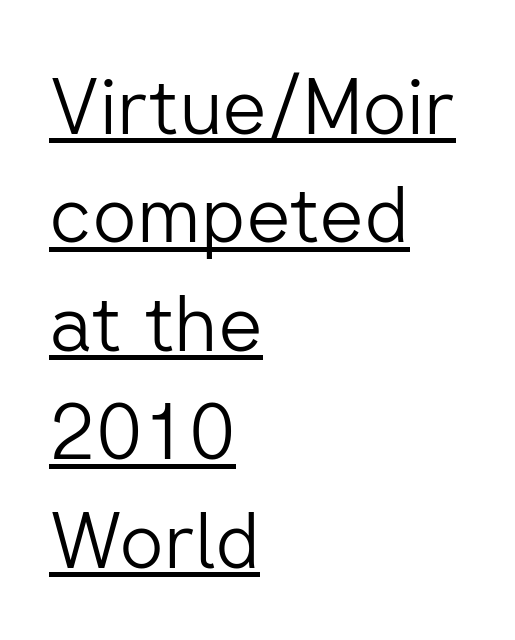
{"serif": "no", "italic": "no", "bold": "no", "weight": "light", "width": "normal", "stroke_contrast": "low", "x_height": "medium", "monospaced": "no", "underline": "yes", "align": "left", "line_spacing": "normal", "line_spacing_ratio": 1.39, "letter_spacing": "normal", "letter_spacing_em": 0.0, "glyph_px": 78}
